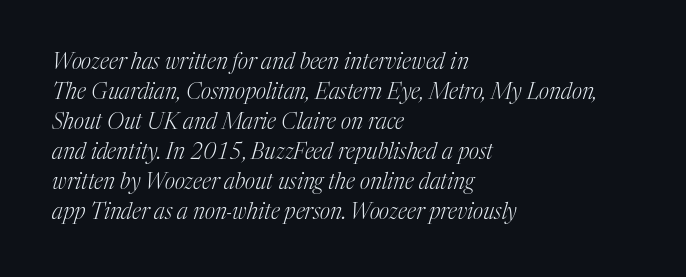
The image shows 22 px text type, italic (leaning right); set left-aligned, normal line spacing (1.36x), normal letter spacing, not underlined.
